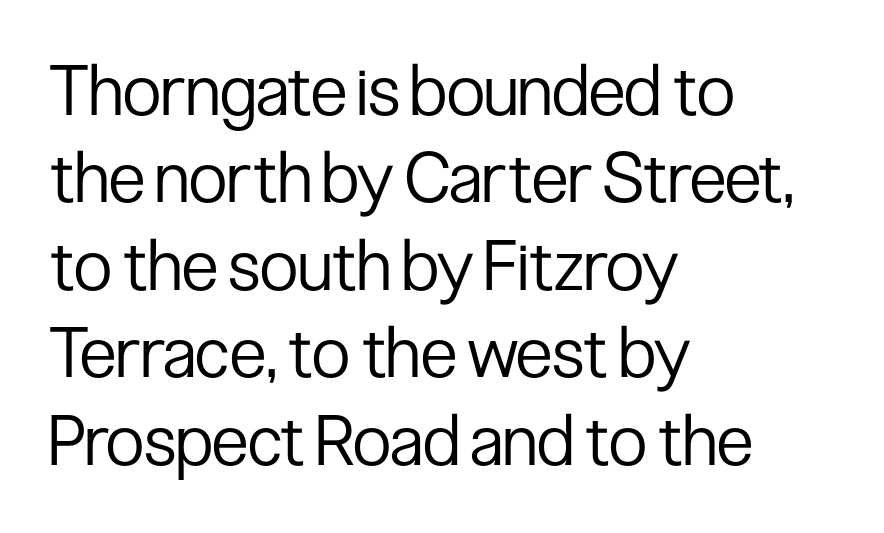
Q: Is the text bold? A: No.
Q: Is the text italic (slanted)? A: No, it is upright.
Q: Is the typeface a serif or a sans-serif typeface? A: Sans-serif.
Q: Is the text underlined? A: No.
Q: How is the paragraph aligned? A: Left-aligned.
Q: Is the spacing between letters normal or unusually wide? A: Normal.
Q: Is the spacing between lines tight, normal or loose? A: Normal.
Q: Width (condensed, normal, or wide)? A: Condensed.
Q: Stroke contrast? A: Low.
Q: x-height? A: Medium.
Q: Monospaced? A: No.
